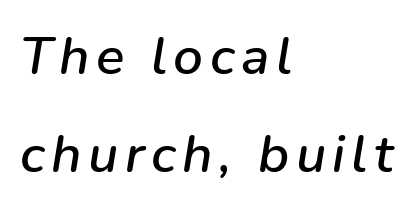
{"italic": "yes", "lean": "right", "slant_degrees": 9, "width": "normal", "stroke_contrast": "low", "x_height": "medium", "monospaced": "no", "underline": "no", "align": "left", "line_spacing_ratio": 1.85, "glyph_px": 53}
